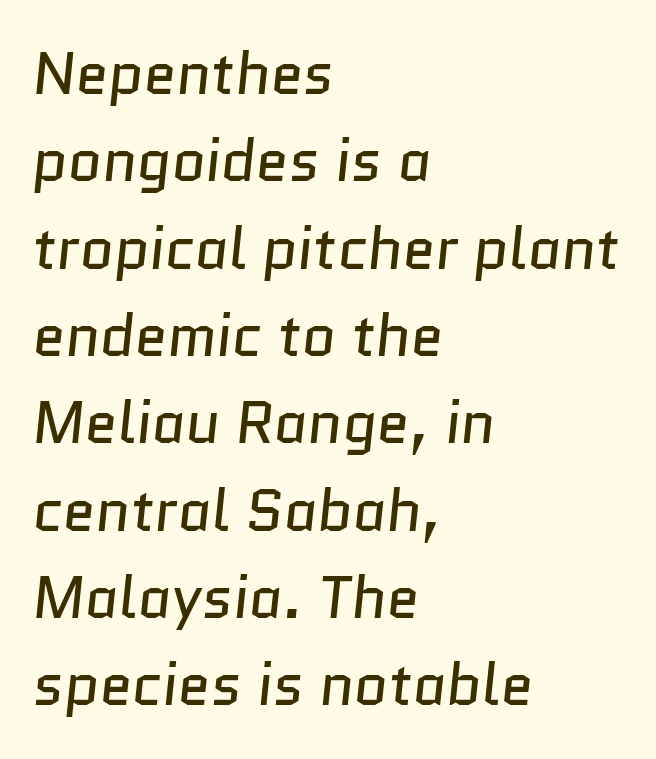
{"serif": "no", "bold": "no", "weight": "regular", "width": "normal", "stroke_contrast": "low", "x_height": "medium", "monospaced": "no", "underline": "no", "align": "left", "line_spacing": "normal", "line_spacing_ratio": 1.48, "letter_spacing": "normal", "letter_spacing_em": 0.0, "glyph_px": 59}
